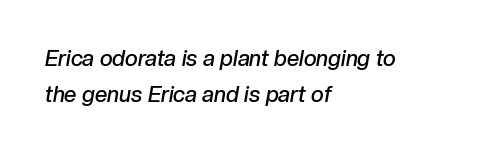
{"italic": "yes", "lean": "right", "slant_degrees": 10, "bold": "semi", "underline": "no", "align": "left", "line_spacing": "normal", "line_spacing_ratio": 1.63, "letter_spacing": "normal", "letter_spacing_em": 0.0, "glyph_px": 22}
